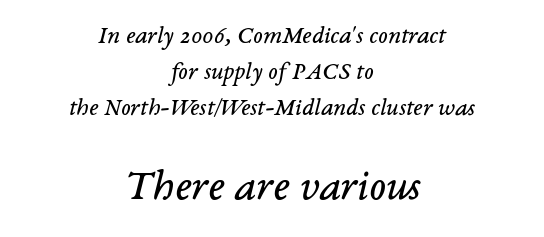
Typographically, this falls in the serif category. Nobody drew a line under any word here. Leftover space on each line is divided equally before and after the words. Observe the lean: these are italic letterforms.
